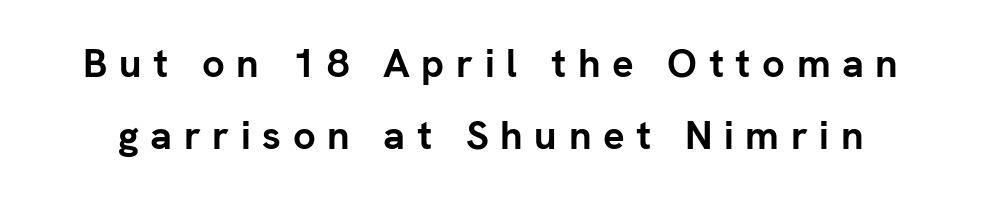
No feet cap the strokes, marking this as sans-serif type. Loose tracking; the words dissolve into strings of separated letters. This sample has the flowing, uneven cadence of proportional lettering. The font's upright variant was chosen for this text. Is the type bold? Yes — the strokes are clearly thick and heavy.
